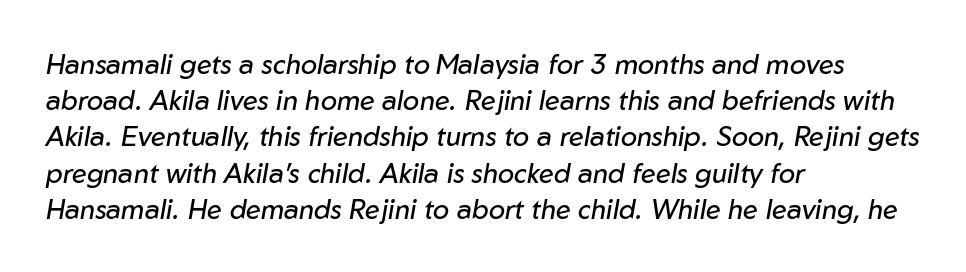
{"italic": "yes", "lean": "right", "slant_degrees": 10, "bold": "no", "underline": "no", "align": "left", "line_spacing": "normal", "line_spacing_ratio": 1.34, "letter_spacing": "normal", "letter_spacing_em": 0.0, "glyph_px": 27}
